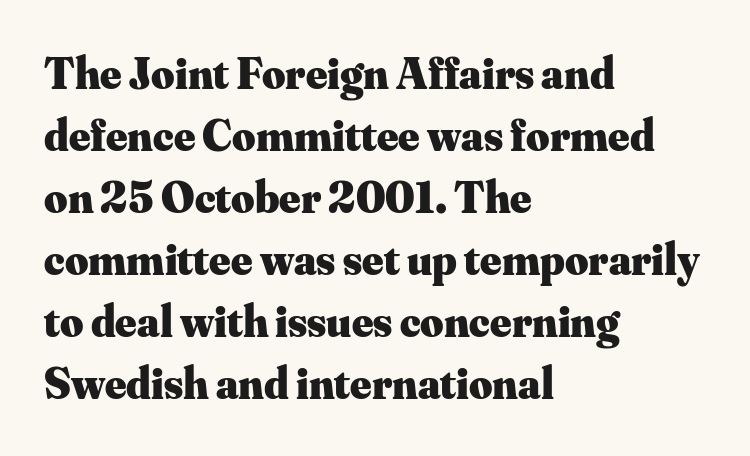
Q: Is the text bold? A: Yes.
Q: Is the text italic (slanted)? A: No, it is upright.
Q: Is the typeface a serif or a sans-serif typeface? A: Serif.
Q: Is the text underlined? A: No.
Q: How is the paragraph aligned? A: Left-aligned.
Q: Is the spacing between letters normal or unusually wide? A: Normal.
Q: Is the spacing between lines tight, normal or loose? A: Normal.
Q: Width (condensed, normal, or wide)? A: Normal.
Q: Stroke contrast? A: Medium.
Q: x-height? A: Small.
Q: Monospaced? A: No.
